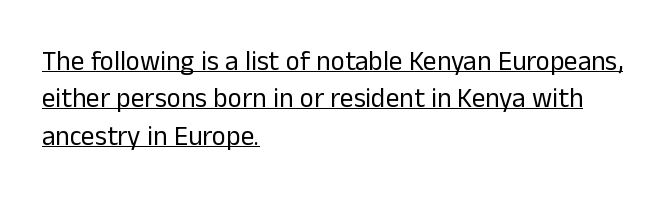
{"italic": "no", "bold": "no", "underline": "yes", "align": "left", "line_spacing": "normal", "line_spacing_ratio": 1.38, "letter_spacing": "normal", "letter_spacing_em": 0.0, "glyph_px": 27}
